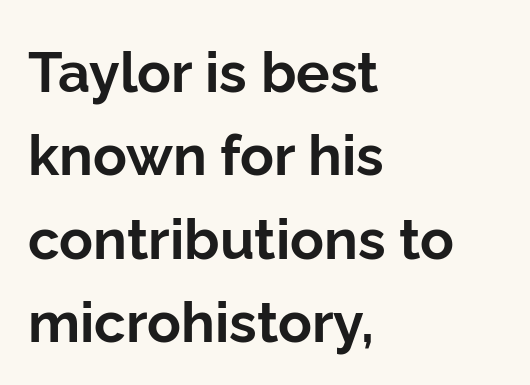
Letter spacing: default. Thick stems and heavy bowls — unmistakably bold. Anything drawn beneath the words? Only blank space. The rendering uses natural spacing where letterforms have individual widths.
